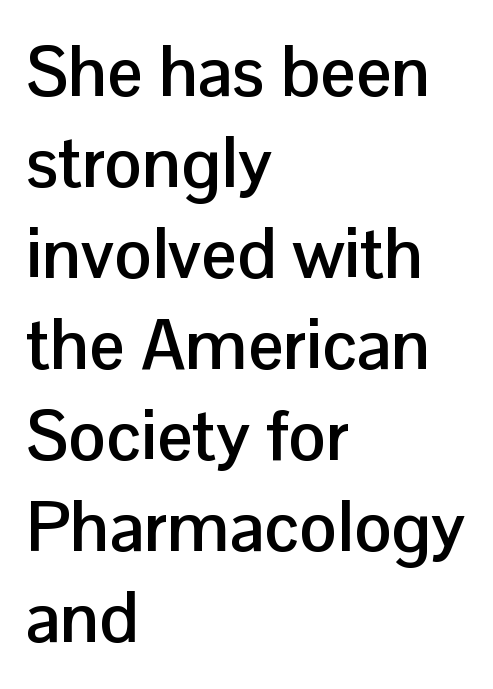
{"serif": "no", "italic": "no", "bold": "yes", "weight": "semibold", "width": "normal", "stroke_contrast": "low", "x_height": "medium", "monospaced": "no", "underline": "no", "align": "left", "line_spacing": "normal", "line_spacing_ratio": 1.3, "letter_spacing": "normal", "letter_spacing_em": 0.0, "glyph_px": 70}
